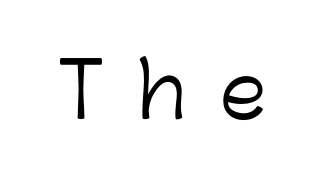
{"serif": "no", "italic": "no", "bold": "no", "weight": "light", "width": "normal", "stroke_contrast": "low", "x_height": "medium", "monospaced": "no", "underline": "no", "letter_spacing": "wide", "letter_spacing_em": 0.46, "glyph_px": 75}
